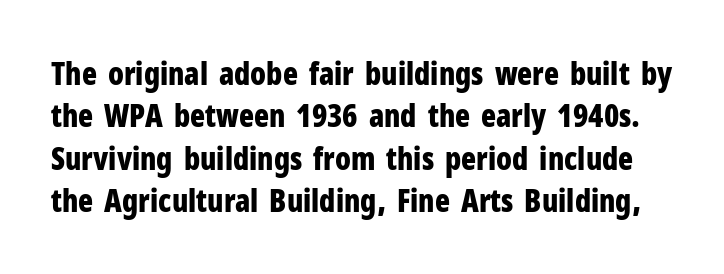
Q: Is the text bold? A: Yes.
Q: Is the text italic (slanted)? A: No, it is upright.
Q: Is the typeface a serif or a sans-serif typeface? A: Sans-serif.
Q: Is the text underlined? A: No.
Q: Is the spacing between letters normal or unusually wide? A: Normal.
Q: Is the spacing between lines tight, normal or loose? A: Normal.
Q: Width (condensed, normal, or wide)? A: Condensed.
Q: Stroke contrast? A: Low.
Q: x-height? A: Medium.
Q: Monospaced? A: No.
